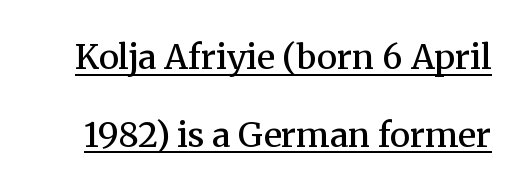
The image shows 34 px semibold serif type, upright; set loose line spacing (2.29x), normal letter spacing, underlined; medium stroke contrast and a medium x-height.
